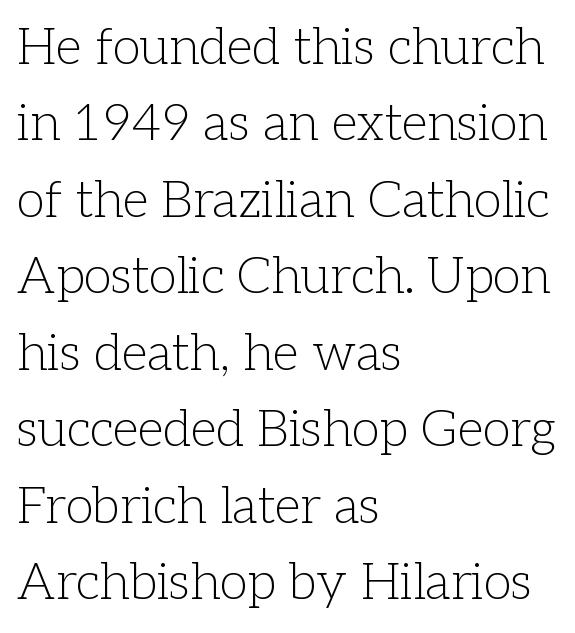
Q: Is the text bold? A: No.
Q: Is the text italic (slanted)? A: No, it is upright.
Q: Is the typeface a serif or a sans-serif typeface? A: Serif.
Q: Is the text underlined? A: No.
Q: How is the paragraph aligned? A: Left-aligned.
Q: Is the spacing between letters normal or unusually wide? A: Normal.
Q: Is the spacing between lines tight, normal or loose? A: Normal.
Q: Width (condensed, normal, or wide)? A: Normal.
Q: Stroke contrast? A: Low.
Q: x-height? A: Medium.
Q: Monospaced? A: No.
